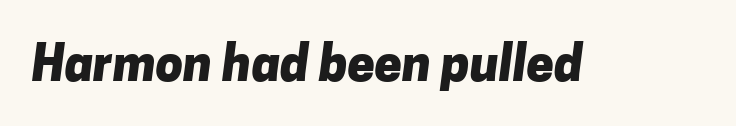
These lines keep a tight, regular rhythm from letter to letter. You can tell from the bare stems that sans-serif type was used. Each row of text sits above clean, open space. A typesetter would call this proportional, since set widths differ per character. This is heavy type, rendered in bold.
